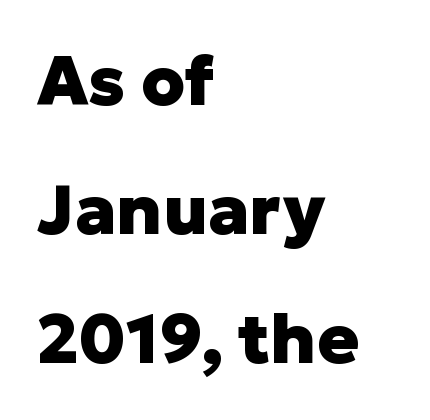
{"serif": "no", "italic": "no", "bold": "yes", "weight": "heavy", "width": "normal", "stroke_contrast": "low", "x_height": "medium", "monospaced": "no", "underline": "no", "align": "left", "line_spacing_ratio": 1.87, "letter_spacing": "normal", "letter_spacing_em": 0.0, "glyph_px": 69}
